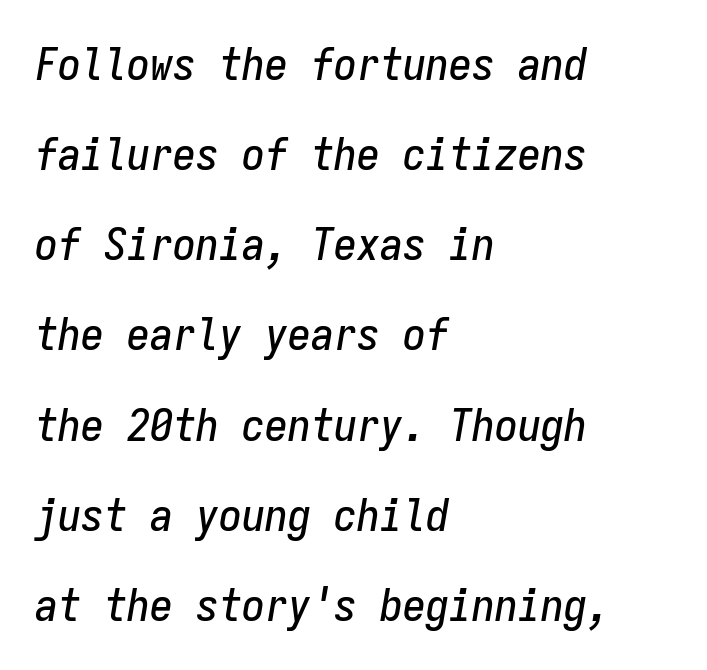
{"italic": "yes", "lean": "right", "slant_degrees": 9, "width": "condensed", "stroke_contrast": "low", "x_height": "medium", "monospaced": "yes", "underline": "no", "align": "left", "line_spacing": "loose", "line_spacing_ratio": 1.96, "letter_spacing": "normal", "letter_spacing_em": 0.0, "glyph_px": 46}
